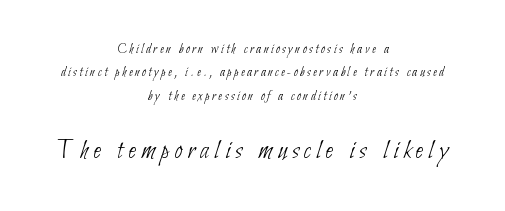
{"serif": "no", "bold": "no", "weight": "thin", "width": "condensed", "stroke_contrast": "low", "x_height": "small", "monospaced": "no", "underline": "no", "align": "center", "line_spacing": "normal", "line_spacing_ratio": 1.67, "larger_block": "second", "size_ratio": 2.0, "glyph_px": 28}
